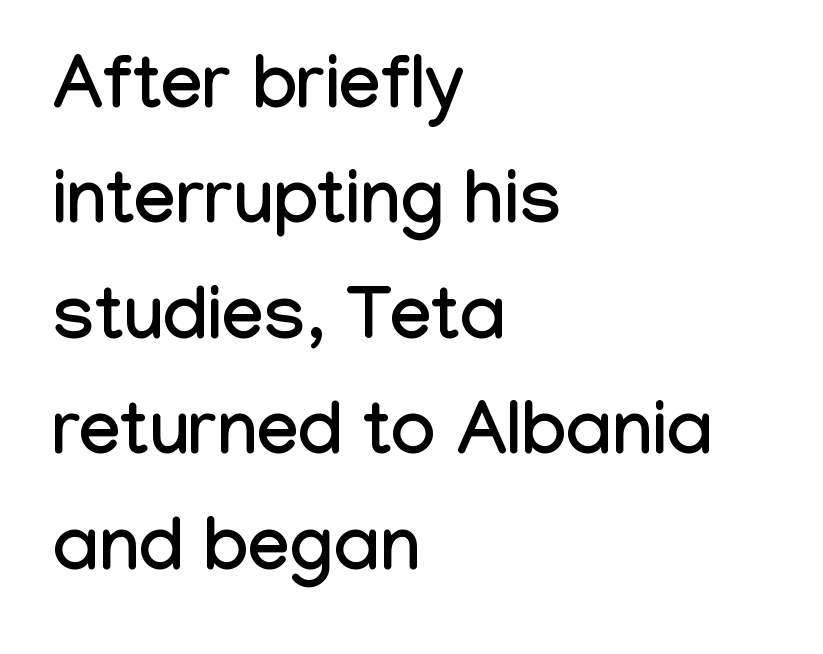
{"serif": "no", "italic": "no", "width": "condensed", "stroke_contrast": "low", "x_height": "medium", "monospaced": "no", "underline": "no", "align": "left", "line_spacing": "normal", "line_spacing_ratio": 1.54, "letter_spacing": "normal", "letter_spacing_em": 0.0, "glyph_px": 75}
